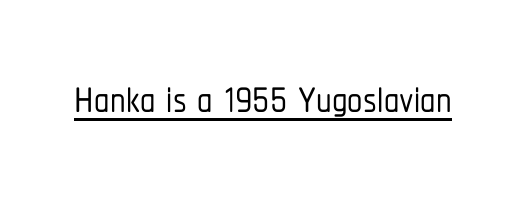
{"serif": "no", "italic": "no", "width": "condensed", "stroke_contrast": "low", "x_height": "medium", "monospaced": "no", "underline": "yes", "letter_spacing": "normal", "letter_spacing_em": 0.0, "glyph_px": 61}
